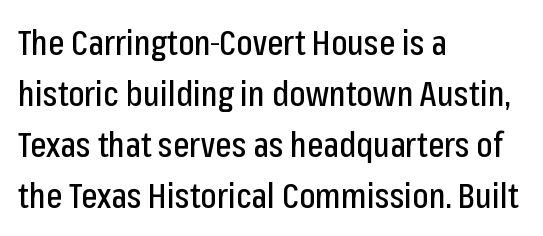
There is no visible air inserted between adjacent glyphs. Looks like regular typesetting: each glyph gets only the width it needs. Reading down the column, the eye jumps a familiar distance to each next line. The text block is weighted toward the left margin, trailing off unevenly rightward. The specimen omits any rule beneath the text block's lines. This is sans-serif lettering, the kind often seen on screens and signage.
